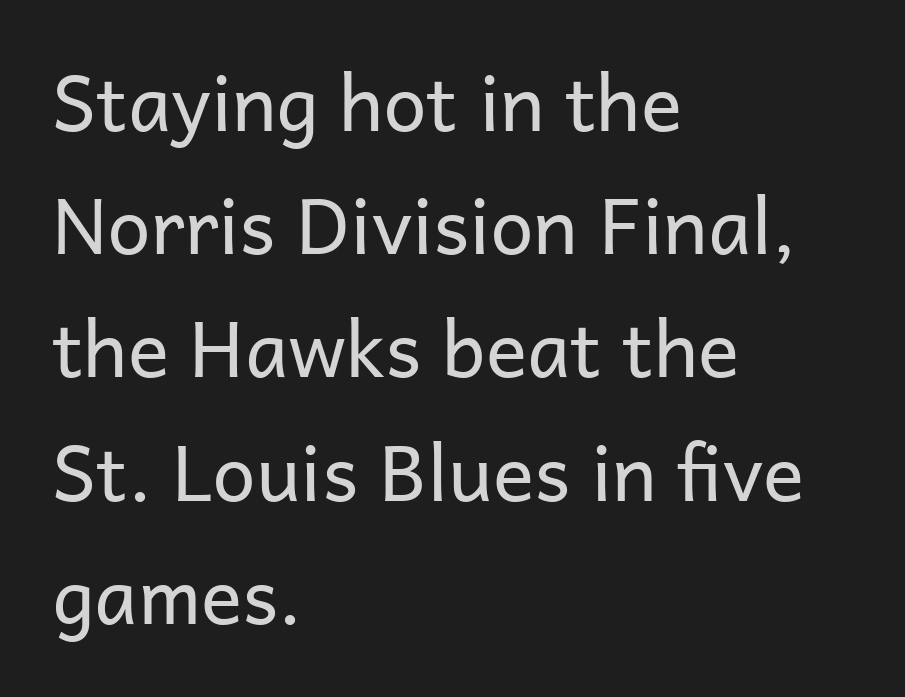
Q: Is the text bold? A: No.
Q: Is the text italic (slanted)? A: No, it is upright.
Q: Is the typeface a serif or a sans-serif typeface? A: Sans-serif.
Q: Is the text underlined? A: No.
Q: How is the paragraph aligned? A: Left-aligned.
Q: Is the spacing between letters normal or unusually wide? A: Normal.
Q: Is the spacing between lines tight, normal or loose? A: Normal.
Q: Width (condensed, normal, or wide)? A: Normal.
Q: Stroke contrast? A: Low.
Q: x-height? A: Medium.
Q: Monospaced? A: No.
